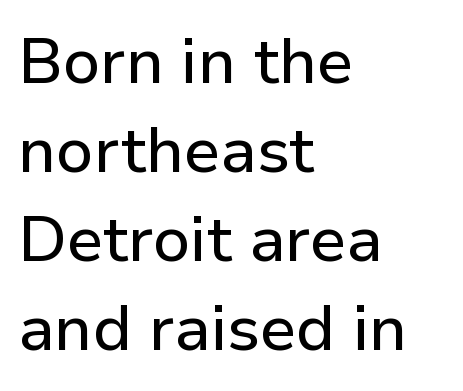
{"serif": "no", "italic": "no", "width": "normal", "stroke_contrast": "low", "x_height": "medium", "monospaced": "no", "underline": "no", "align": "left", "line_spacing": "normal", "line_spacing_ratio": 1.39, "letter_spacing": "normal", "letter_spacing_em": 0.0, "glyph_px": 64}
